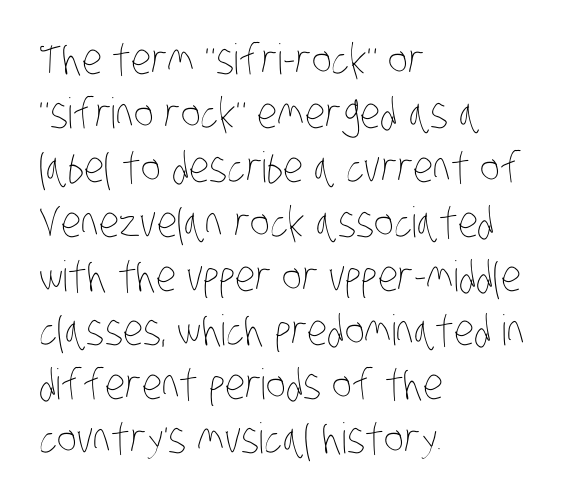
Q: Is the text bold? A: No.
Q: Is the text underlined? A: No.
Q: How is the paragraph aligned? A: Left-aligned.
Q: Is the spacing between letters normal or unusually wide? A: Normal.
Q: Is the spacing between lines tight, normal or loose? A: Normal.
Q: Width (condensed, normal, or wide)? A: Condensed.
Q: Stroke contrast? A: Low.
Q: x-height? A: Large.
Q: Monospaced? A: No.
